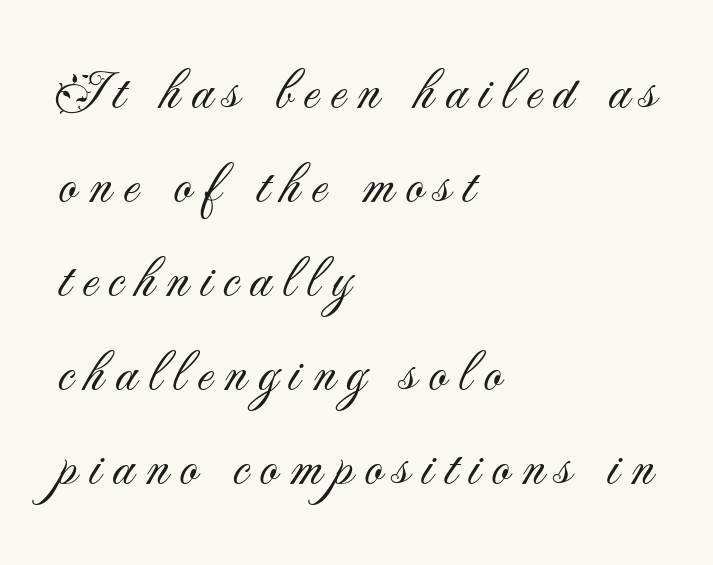
Vertical spacing — default. Any mark beneath the type? The region is blank. Do the characters align in a grid? No, the font is proportional. These lines have a slow, spaced-out rhythm from letter to letter.
